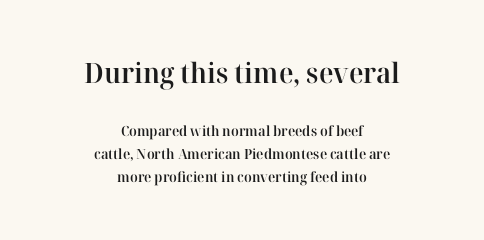
The image shows 28 px semibold serif type, upright; set centered, normal line spacing (1.63x), normal letter spacing, not underlined; the first (top) block is 2.0x larger; high stroke contrast and a medium x-height.
